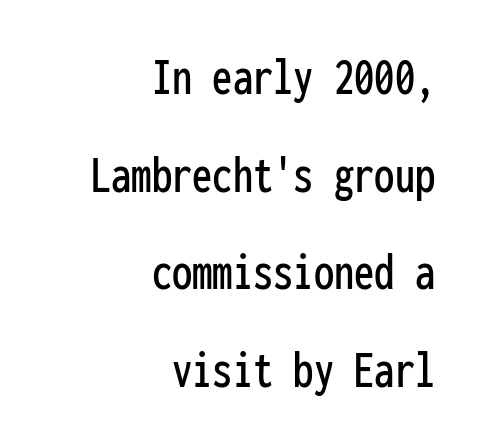
Q: Is the text italic (slanted)? A: No, it is upright.
Q: Is the typeface a serif or a sans-serif typeface? A: Sans-serif.
Q: Is the text underlined? A: No.
Q: How is the paragraph aligned? A: Right-aligned.
Q: Is the spacing between letters normal or unusually wide? A: Normal.
Q: Width (condensed, normal, or wide)? A: Condensed.
Q: Stroke contrast? A: Low.
Q: x-height? A: Medium.
Q: Monospaced? A: Yes.
